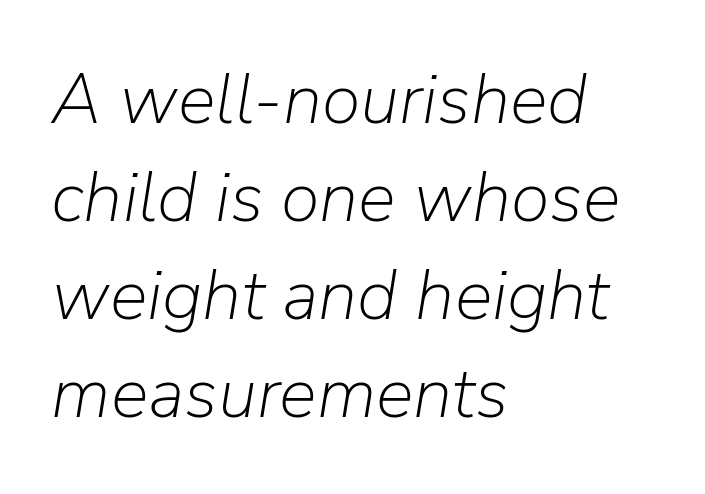
Q: Is the text bold? A: No.
Q: Is the text italic (slanted)? A: Yes, it leans right by about 9 degrees.
Q: Is the text underlined? A: No.
Q: How is the paragraph aligned? A: Left-aligned.
Q: Is the spacing between letters normal or unusually wide? A: Normal.
Q: Is the spacing between lines tight, normal or loose? A: Normal.
Q: Width (condensed, normal, or wide)? A: Normal.
Q: Stroke contrast? A: Low.
Q: x-height? A: Medium.
Q: Monospaced? A: No.
